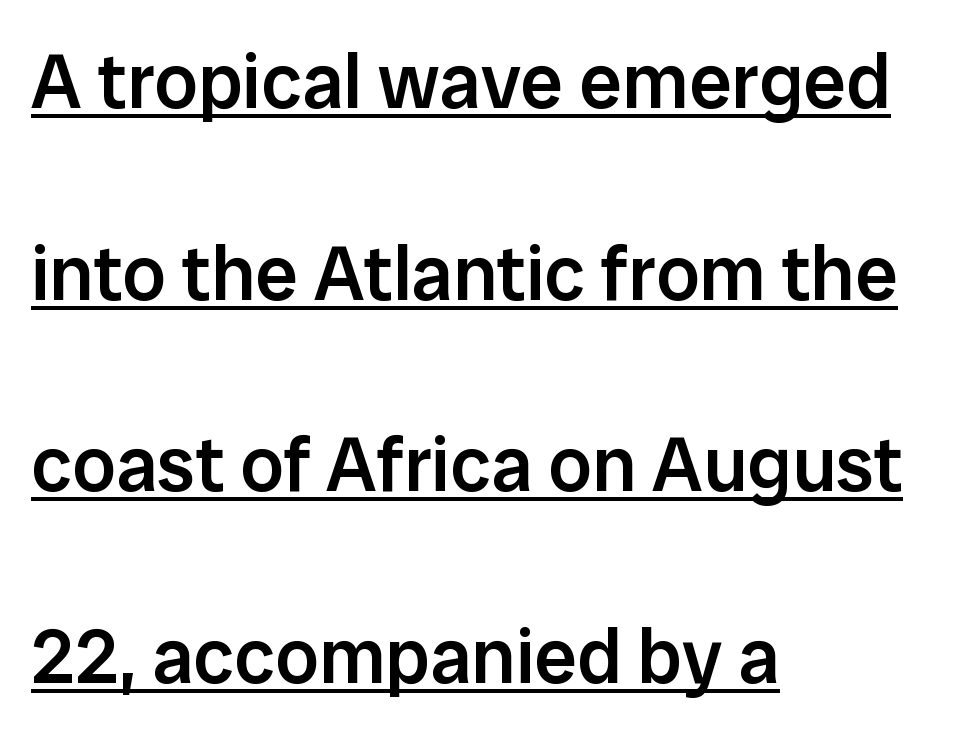
{"serif": "no", "italic": "no", "bold": "semi", "weight": "semibold", "width": "normal", "stroke_contrast": "low", "x_height": "medium", "monospaced": "no", "underline": "yes", "align": "left", "line_spacing": "loose", "line_spacing_ratio": 2.49, "letter_spacing": "normal", "letter_spacing_em": 0.0, "glyph_px": 77}
